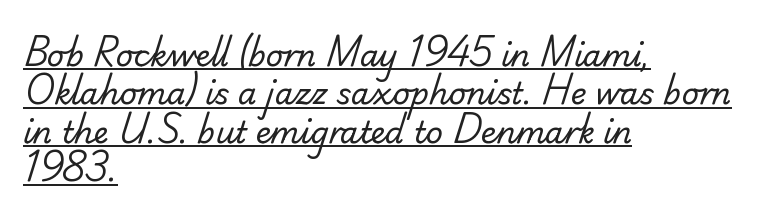
{"serif": "no", "bold": "no", "weight": "regular", "width": "normal", "stroke_contrast": "low", "x_height": "small", "monospaced": "no", "underline": "yes", "align": "left", "line_spacing": "normal", "line_spacing_ratio": 1.28, "letter_spacing": "normal", "letter_spacing_em": 0.0, "glyph_px": 30}
